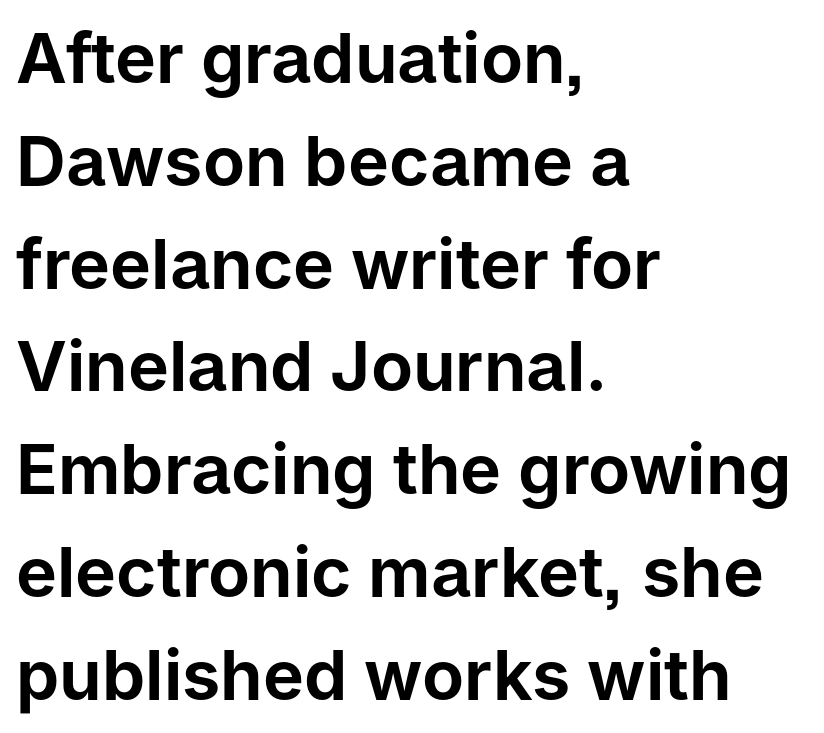
The image shows 69 px sans-serif type, upright; set left-aligned, normal line spacing (1.49x), normal letter spacing, not underlined; low stroke contrast and a medium x-height.
